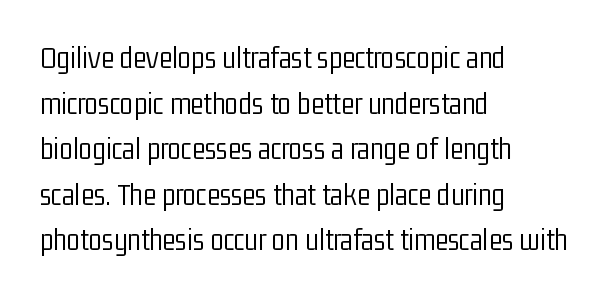
Q: Is the text bold? A: No.
Q: Is the text italic (slanted)? A: No, it is upright.
Q: Is the typeface a serif or a sans-serif typeface? A: Sans-serif.
Q: Is the text underlined? A: No.
Q: How is the paragraph aligned? A: Left-aligned.
Q: Is the spacing between letters normal or unusually wide? A: Normal.
Q: Is the spacing between lines tight, normal or loose? A: Normal.
Q: Width (condensed, normal, or wide)? A: Condensed.
Q: Stroke contrast? A: Low.
Q: x-height? A: Medium.
Q: Monospaced? A: No.
